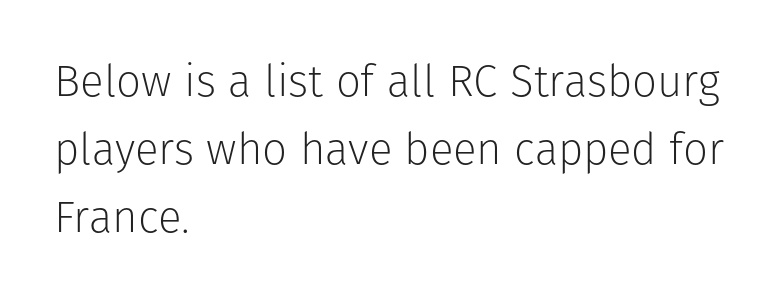
This reads as an unemphasized weight, regular at the heaviest. Posture: straight, roman, zero tilt. The face used here is proportionally spaced, like ordinary book or web type. Just letters on the line, the space beneath them empty.
